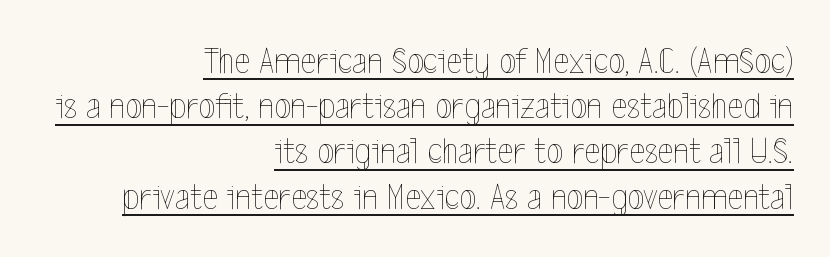
Quick note: underline on. The font is comparable to plain body text, perhaps lighter. Proportional: the letters do not fall into vertical columns. Does the copy run flush right? Yes — the right margin is perfectly even. Tall strokes in this sample are plumb rather than angled.
